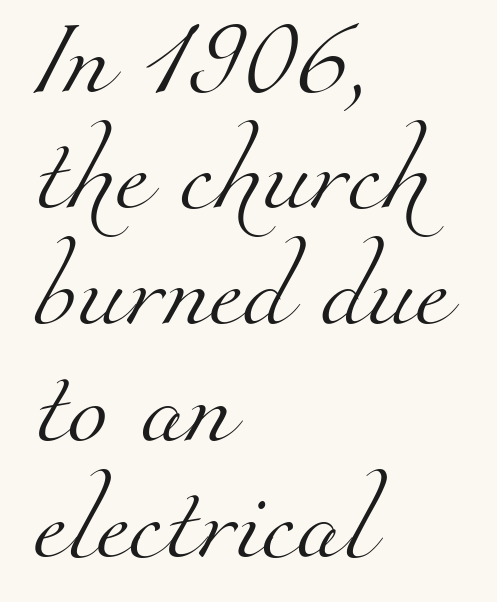
The image shows 74 px light serif type; set left-aligned, normal line spacing (1.57x), normal letter spacing, not underlined; medium stroke contrast and a small x-height.
